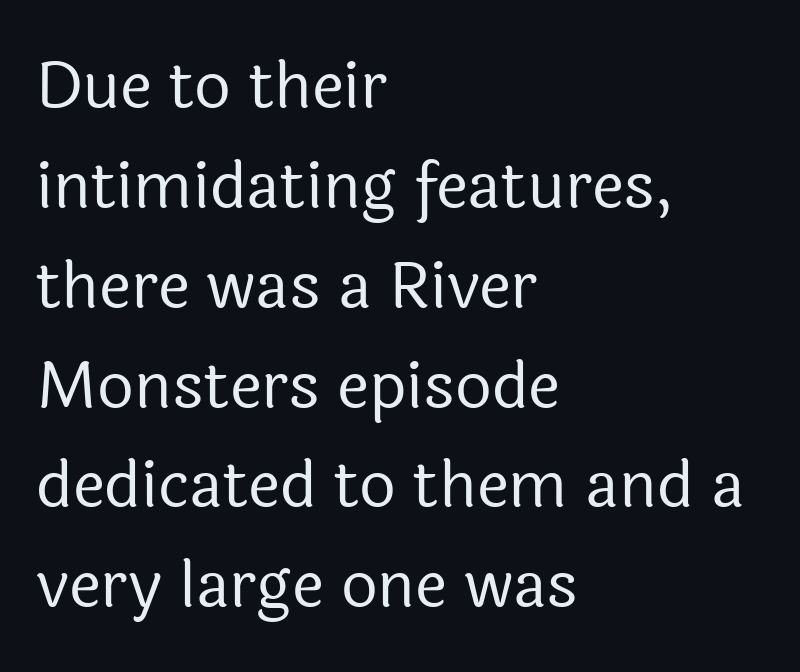
The image shows 64 px regular-weight sans-serif type, upright; set left-aligned, normal line spacing (1.56x), normal letter spacing, not underlined; a medium x-height.
